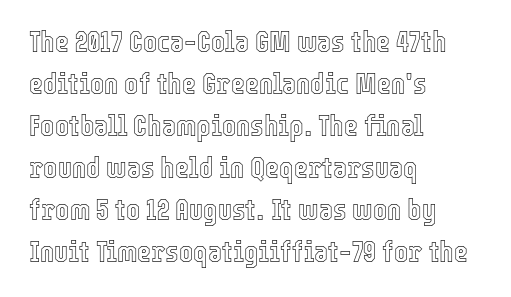
{"italic": "no", "width": "condensed", "x_height": "medium", "monospaced": "no", "underline": "no", "align": "left", "line_spacing": "normal", "line_spacing_ratio": 1.4, "letter_spacing": "normal", "letter_spacing_em": 0.0, "glyph_px": 30}
